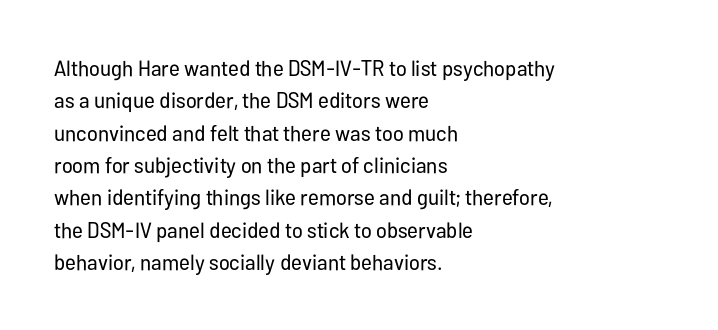
The image shows 22 px text type, upright; set left-aligned, normal line spacing (1.47x), normal letter spacing, not underlined.
